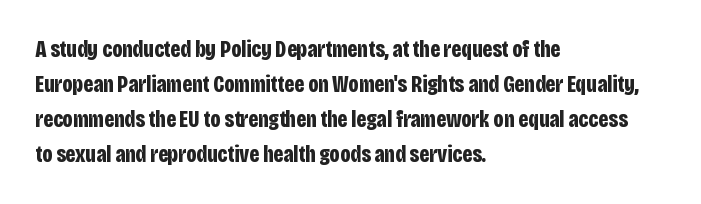
A normal amount of white space separates one row of letters from the next. The lines in this sample share a left origin and differ only in where they stop. Characters follow at the spacing the type designer built in. In terms of weight, the rendering is a true, heavy bold.
